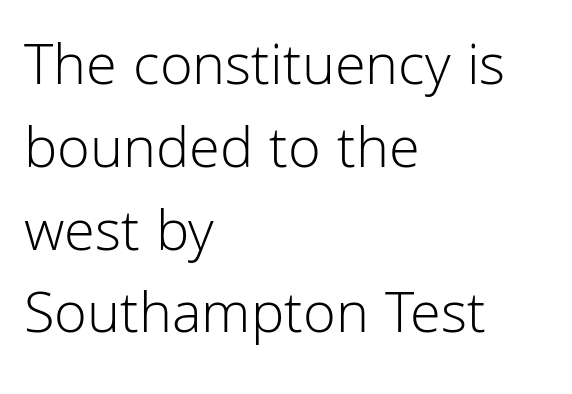
In terms of leading, this rendering sits right in the middle. Does the type have serifs? No, each stem ends abruptly. Teacher's note: observe the even left margin — that is flush-left alignment. This is roman type, the default non-slanted kind. No extra ink here — the face is not bold.
